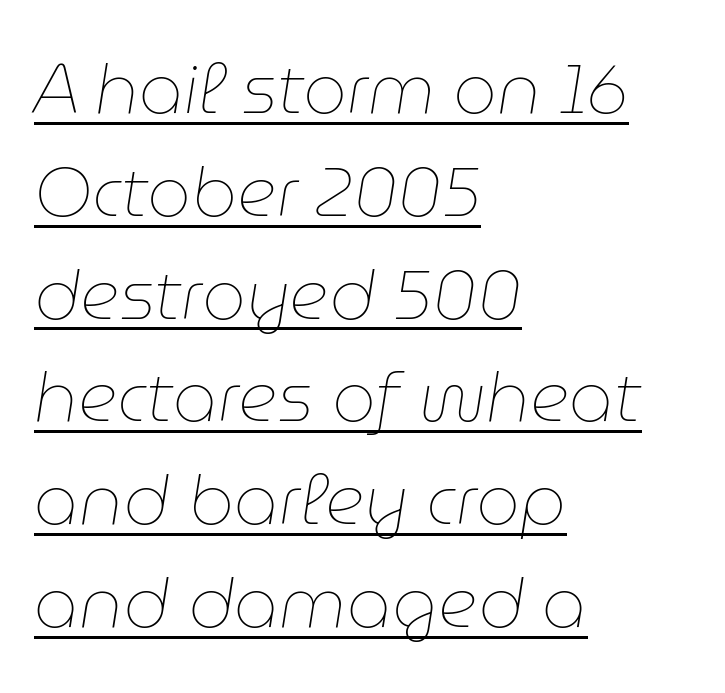
{"italic": "yes", "lean": "right", "slant_degrees": 9, "bold": "no", "weight": "thin", "width": "normal", "stroke_contrast": "low", "x_height": "medium", "monospaced": "no", "underline": "yes", "align": "left", "line_spacing": "normal", "line_spacing_ratio": 1.49, "letter_spacing": "normal", "letter_spacing_em": 0.0, "glyph_px": 69}
